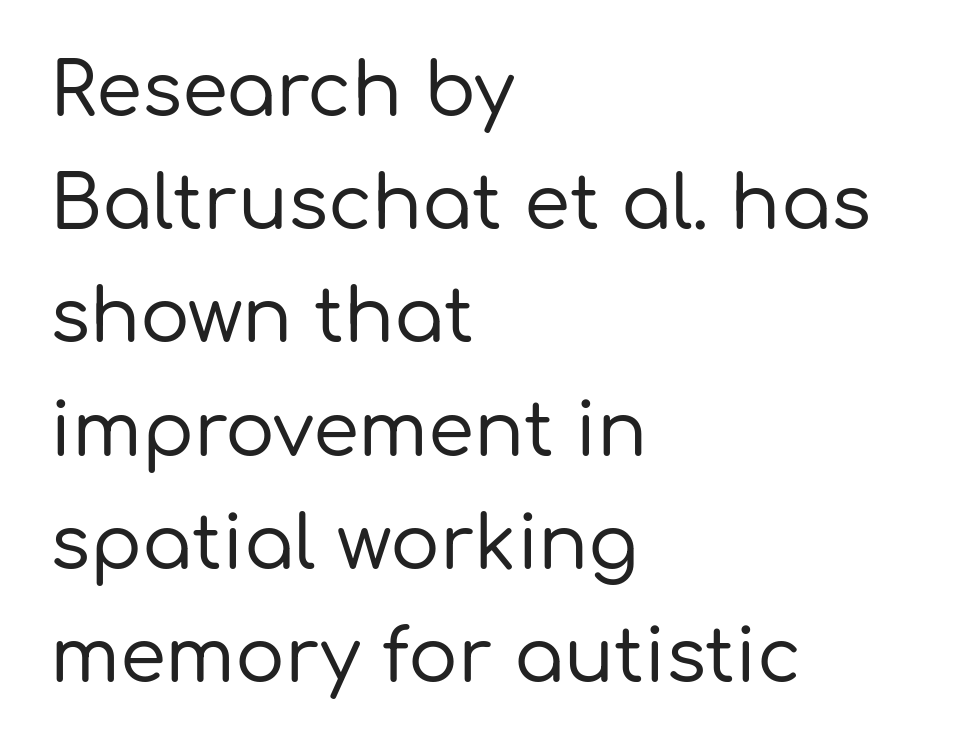
Q: Is the text italic (slanted)? A: No, it is upright.
Q: Is the typeface a serif or a sans-serif typeface? A: Sans-serif.
Q: Is the text underlined? A: No.
Q: How is the paragraph aligned? A: Left-aligned.
Q: Is the spacing between letters normal or unusually wide? A: Normal.
Q: Is the spacing between lines tight, normal or loose? A: Normal.
Q: Width (condensed, normal, or wide)? A: Normal.
Q: Stroke contrast? A: Low.
Q: x-height? A: Medium.
Q: Monospaced? A: No.
